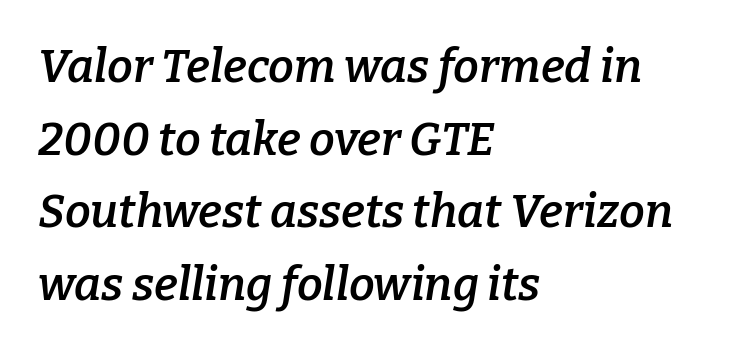
The typography opts for an oblique posture over an upright one. Type without underlining. Short and long lines alike share a common starting point at left. Typographic density is moderately raised because the face is semibold. Do the characters align in a grid? No, the font is proportional.
